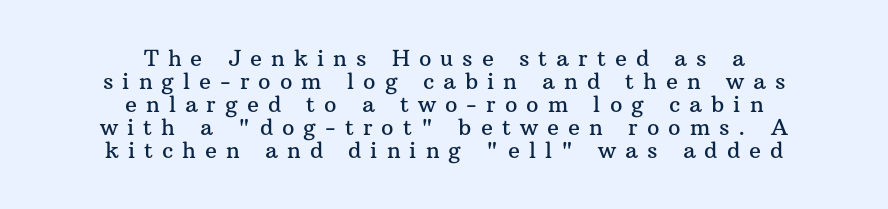
Q: Is the text italic (slanted)? A: No, it is upright.
Q: Is the text underlined? A: No.
Q: How is the paragraph aligned? A: Centered.
Q: Is the spacing between letters normal or unusually wide? A: Unusually wide.
Q: Is the spacing between lines tight, normal or loose? A: Tight.
